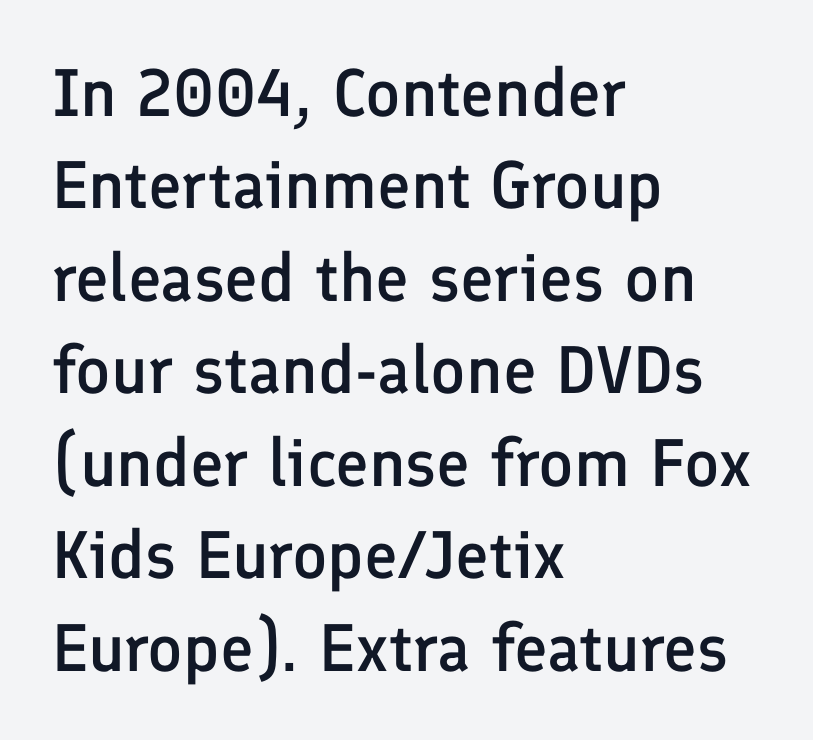
Q: Is the text bold? A: Semi-bold.
Q: Is the text italic (slanted)? A: No, it is upright.
Q: Is the typeface a serif or a sans-serif typeface? A: Sans-serif.
Q: Is the text underlined? A: No.
Q: How is the paragraph aligned? A: Left-aligned.
Q: Is the spacing between letters normal or unusually wide? A: Normal.
Q: Is the spacing between lines tight, normal or loose? A: Normal.
Q: Width (condensed, normal, or wide)? A: Normal.
Q: Stroke contrast? A: Low.
Q: x-height? A: Medium.
Q: Monospaced? A: No.
